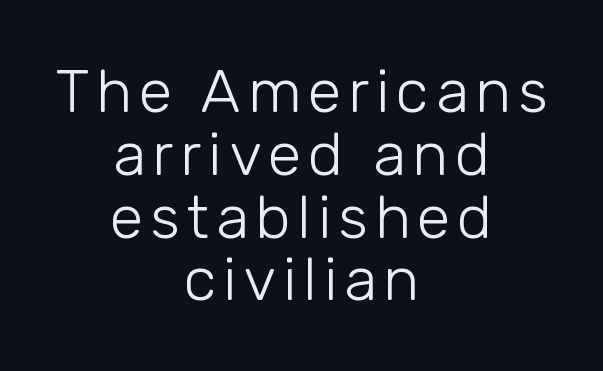
The image shows 61 px light sans-serif type, upright; set centered, tight line spacing (1.03x), not underlined; low stroke contrast and a medium x-height.
